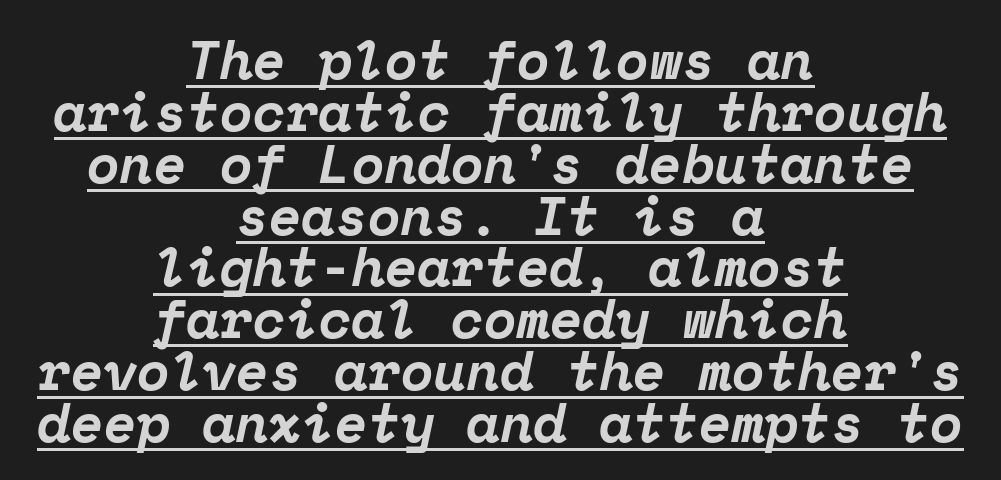
Q: Is the text bold? A: Yes.
Q: Is the text italic (slanted)? A: Yes, it leans right by about 12 degrees.
Q: Is the typeface a serif or a sans-serif typeface? A: Serif.
Q: Is the text underlined? A: Yes.
Q: How is the paragraph aligned? A: Centered.
Q: Is the spacing between letters normal or unusually wide? A: Normal.
Q: Is the spacing between lines tight, normal or loose? A: Tight.
Q: Width (condensed, normal, or wide)? A: Normal.
Q: Stroke contrast? A: Low.
Q: x-height? A: Medium.
Q: Monospaced? A: Yes.
